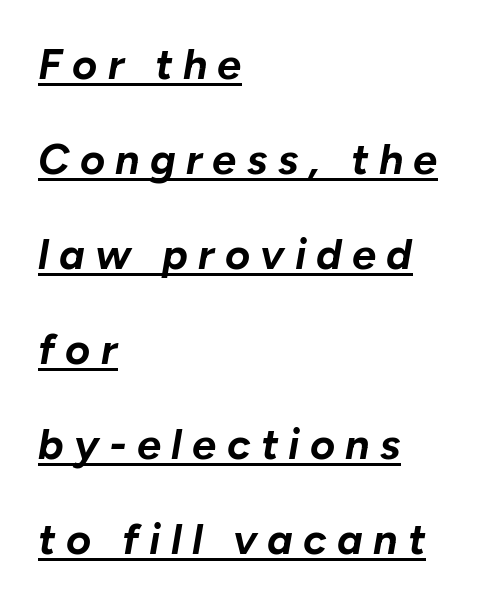
{"italic": "yes", "lean": "right", "slant_degrees": 10, "bold": "yes", "weight": "bold", "width": "normal", "stroke_contrast": "low", "x_height": "medium", "monospaced": "no", "underline": "yes", "align": "left", "line_spacing": "loose", "line_spacing_ratio": 2.21, "letter_spacing": "wide", "letter_spacing_em": 0.24, "glyph_px": 43}
